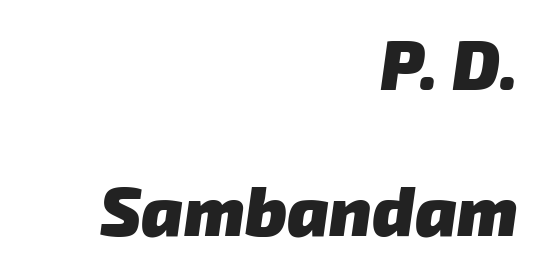
Q: Is the text bold? A: Yes.
Q: Is the typeface a serif or a sans-serif typeface? A: Sans-serif.
Q: Is the text underlined? A: No.
Q: How is the paragraph aligned? A: Right-aligned.
Q: Is the spacing between letters normal or unusually wide? A: Normal.
Q: Is the spacing between lines tight, normal or loose? A: Loose.
Q: Width (condensed, normal, or wide)? A: Normal.
Q: Stroke contrast? A: Low.
Q: x-height? A: Medium.
Q: Monospaced? A: No.
